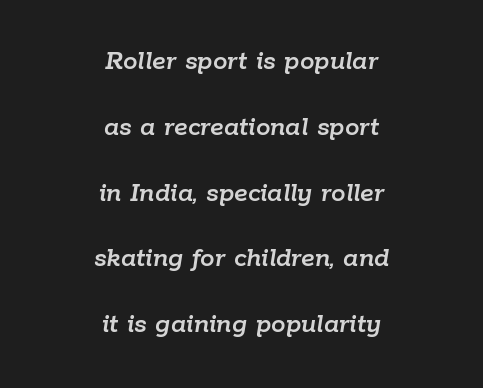
A student would call this center alignment; a typographer would say set centered. Standard letterfit; no display-style spreading of the glyphs. An italicized treatment has been applied to the whole sample. Whoever set this chose breathing room over compactness in the vertical rhythm.
